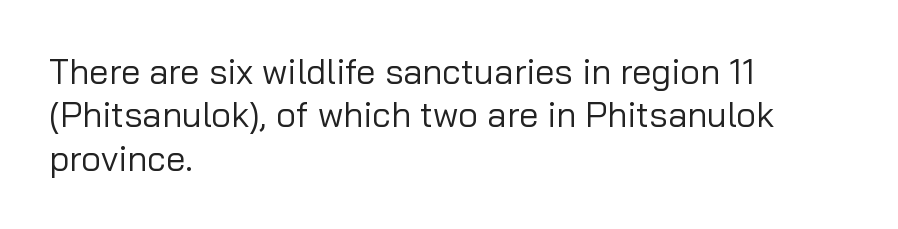
{"serif": "no", "italic": "no", "bold": "no", "weight": "regular", "width": "normal", "stroke_contrast": "low", "x_height": "medium", "monospaced": "no", "underline": "no", "align": "left", "line_spacing_ratio": 1.24, "letter_spacing": "normal", "letter_spacing_em": 0.0, "glyph_px": 35}
